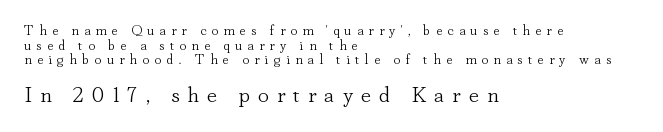
The image shows 22 px text type, upright; set left-aligned, tight line spacing (1.04x), unusually wide letter spacing (+0.37 em), not underlined; the second (bottom) block is 1.57x larger.
